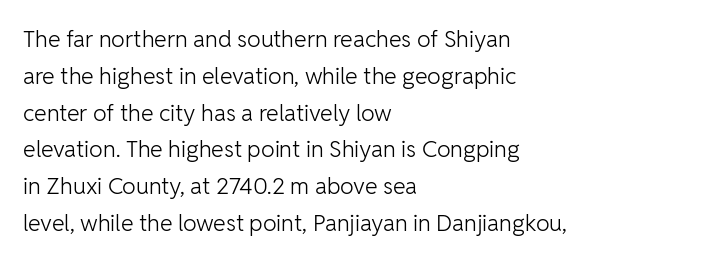
The image shows 23 px text type, upright; set left-aligned, normal line spacing (1.6x), normal letter spacing, not underlined.
